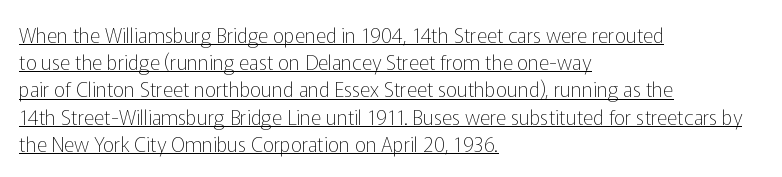
Q: Is the text bold? A: No.
Q: Is the text italic (slanted)? A: No, it is upright.
Q: Is the text underlined? A: Yes.
Q: How is the paragraph aligned? A: Left-aligned.
Q: Is the spacing between letters normal or unusually wide? A: Normal.
Q: Is the spacing between lines tight, normal or loose? A: Normal.
